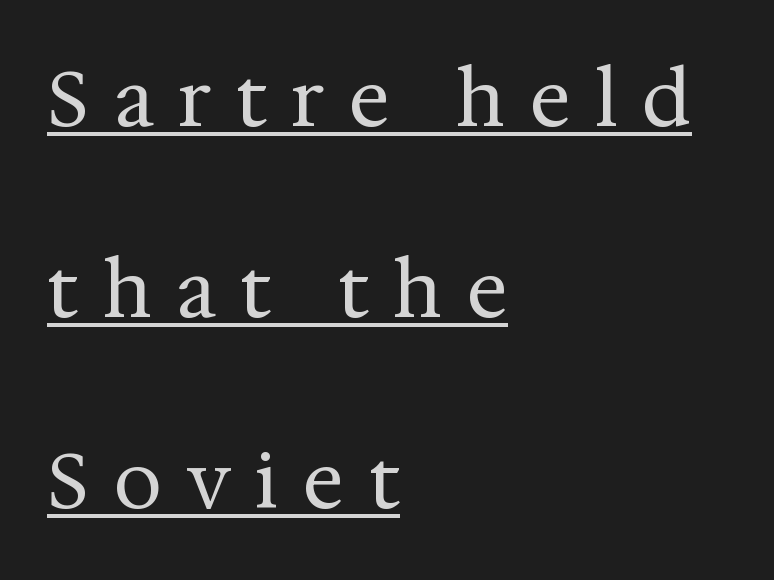
Widely set lines give the paragraph a tall, airy silhouette. A baseline rule has been typeset under these characters. Each letter keeps its own natural width here, so spacing adapts to shape. The face looks like a standard text weight, possibly lighter. Horizontal alignment here is leftward, the default for most running prose.
